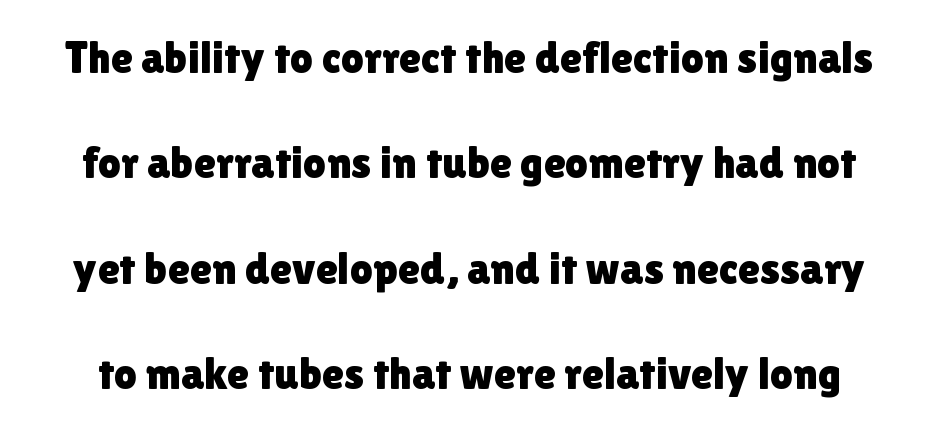
{"serif": "no", "italic": "no", "width": "normal", "stroke_contrast": "low", "x_height": "medium", "monospaced": "no", "underline": "no", "line_spacing": "loose", "line_spacing_ratio": 2.34, "letter_spacing": "normal", "letter_spacing_em": 0.0, "glyph_px": 45}
